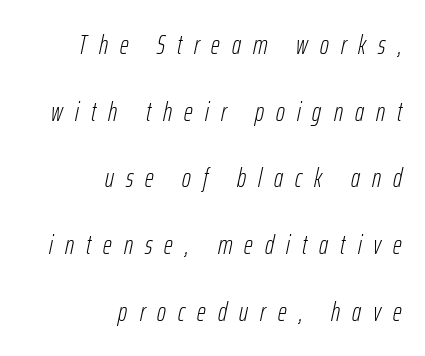
The image shows 27 px text type, italic (leaning right); set right-aligned, loose line spacing (2.47x), unusually wide letter spacing (+0.45 em), not underlined.
